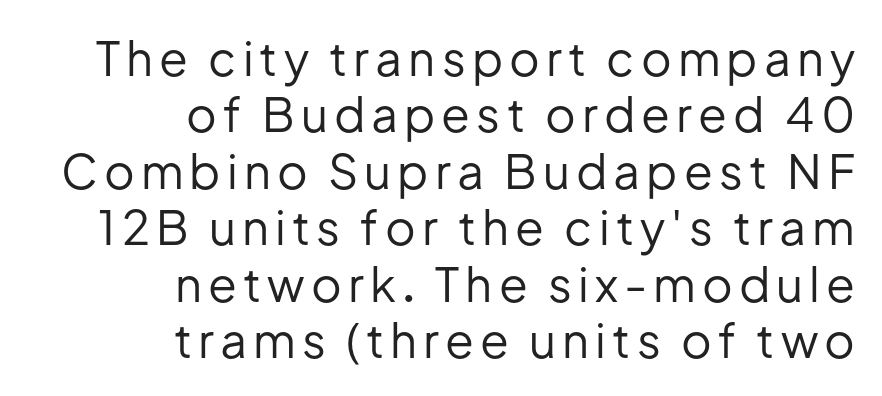
Letters have the restrained weight of plain body copy at most. The specimen omits any rule beneath the text block's lines. Horizontal alignment here is rightward, an uncommon choice for prose. Quick note: not italic, upright. Classification — sans serif.
